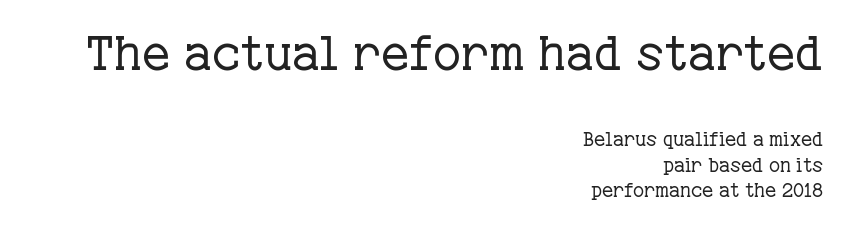
The image shows 48 px regular-weight serif type, upright; set right-aligned, normal line spacing (1.35x), normal letter spacing, not underlined; the first (top) block is 2.53x larger; low stroke contrast and a medium x-height.
